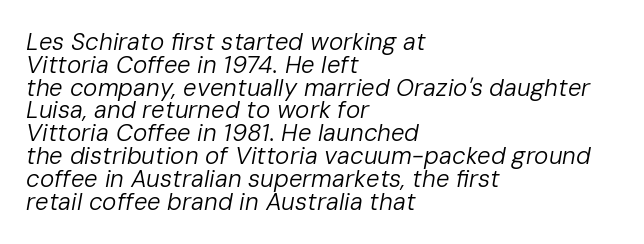
Q: Is the text bold? A: No.
Q: Is the text italic (slanted)? A: Yes, it leans right by about 10 degrees.
Q: Is the text underlined? A: No.
Q: How is the paragraph aligned? A: Left-aligned.
Q: Is the spacing between letters normal or unusually wide? A: Normal.
Q: Is the spacing between lines tight, normal or loose? A: Tight.
